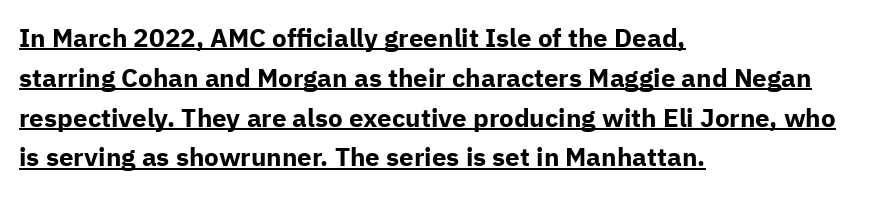
{"italic": "no", "bold": "yes", "underline": "yes", "align": "left", "line_spacing": "normal", "line_spacing_ratio": 1.53, "letter_spacing": "normal", "letter_spacing_em": 0.0, "glyph_px": 26}
